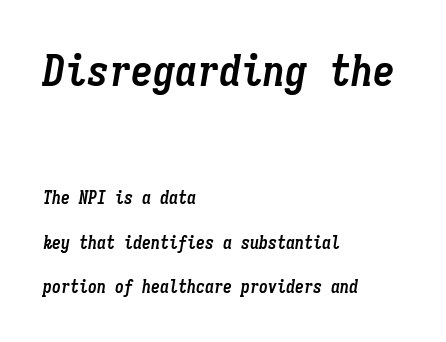
{"italic": "yes", "lean": "right", "slant_degrees": 9, "bold": "yes", "weight": "semibold", "width": "condensed", "stroke_contrast": "low", "x_height": "medium", "monospaced": "yes", "underline": "no", "align": "left", "line_spacing": "loose", "line_spacing_ratio": 2.46, "letter_spacing": "normal", "letter_spacing_em": 0.0, "larger_block": "first", "size_ratio": 2.44, "glyph_px": 44}
